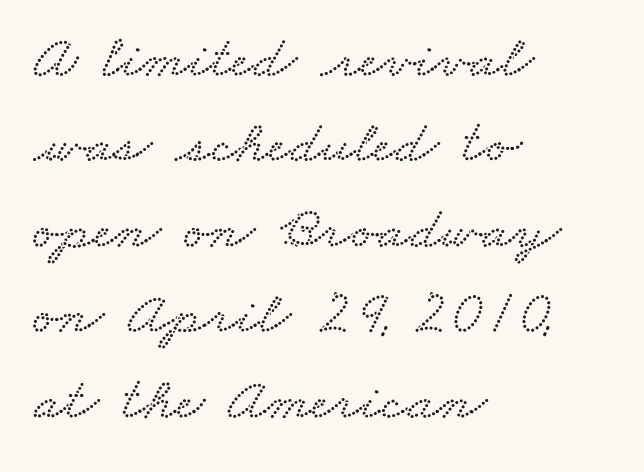
The image shows 61 px wide type; set left-aligned, normal line spacing (1.4x), normal letter spacing, not underlined; low stroke contrast and a small x-height.
